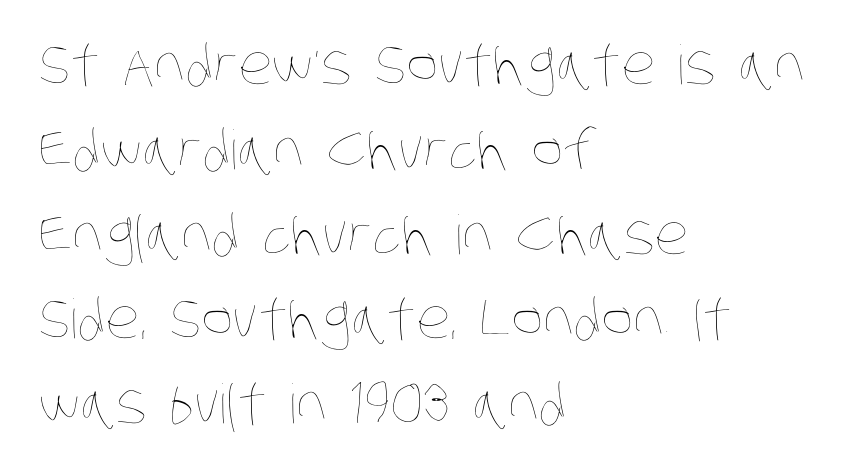
{"bold": "no", "weight": "thin", "width": "condensed", "stroke_contrast": "low", "x_height": "large", "monospaced": "no", "underline": "no", "align": "left", "line_spacing": "normal", "line_spacing_ratio": 1.57, "letter_spacing": "normal", "letter_spacing_em": 0.0, "glyph_px": 54}
